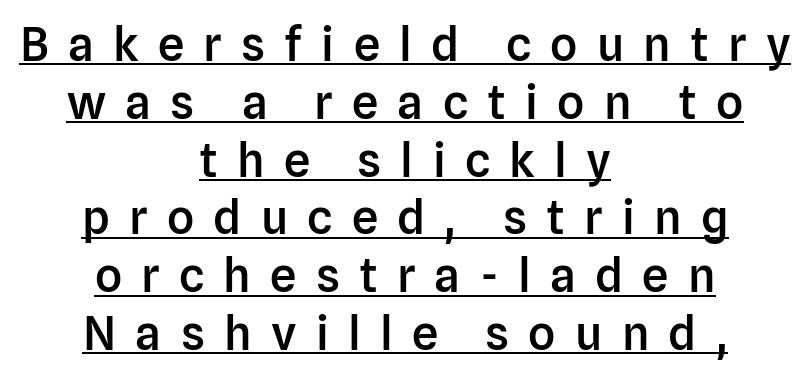
Varying glyph widths throughout — classic text-font behaviour. The font is running at a semibold setting, under full bold. A typographer would call this underscored text. The rendering shows plain stroke endings on the letterforms — a sans-serif design.
